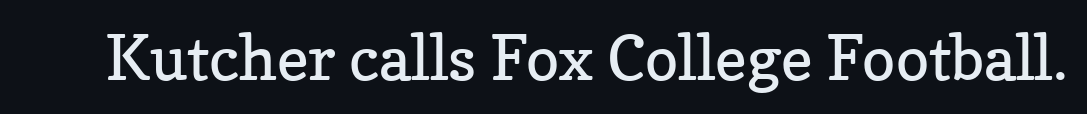
The image shows 62 px regular-weight serif type, upright; set normal letter spacing, not underlined; low stroke contrast and a medium x-height.
